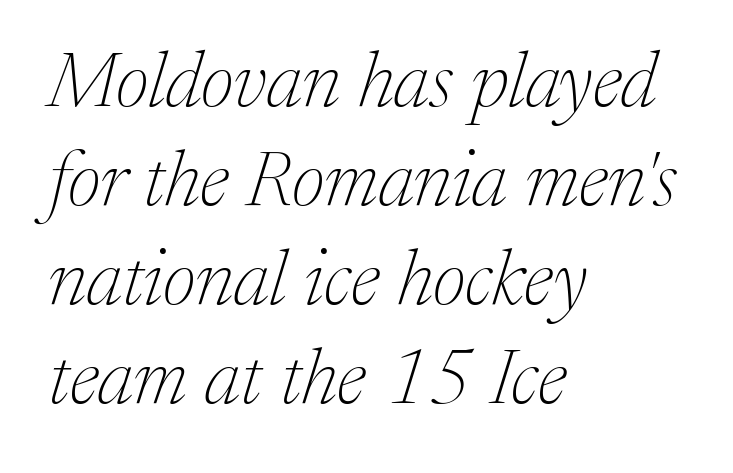
These lines keep a tight, regular rhythm from letter to letter. These lines are composed in type with serifs. Bold? No — there's no thickening of the strokes. These lines sit exactly where default settings would place them. This is oblique type, the kind used for emphasis or titles.
